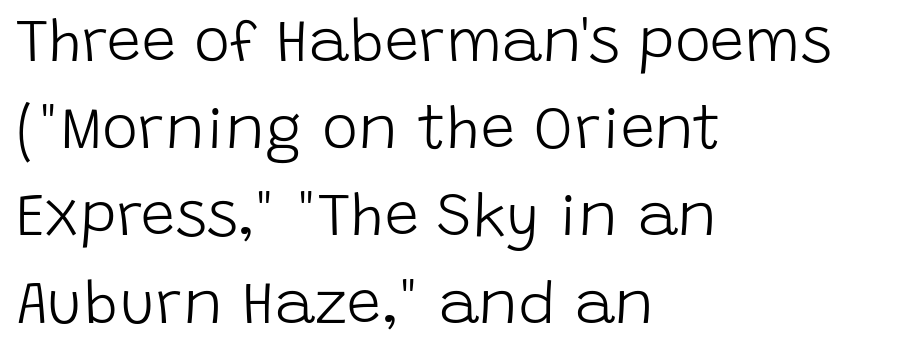
{"serif": "no", "italic": "no", "bold": "no", "weight": "light", "width": "normal", "stroke_contrast": "low", "x_height": "large", "monospaced": "no", "underline": "no", "align": "left", "line_spacing": "normal", "line_spacing_ratio": 1.43, "letter_spacing": "normal", "letter_spacing_em": 0.0, "glyph_px": 61}
